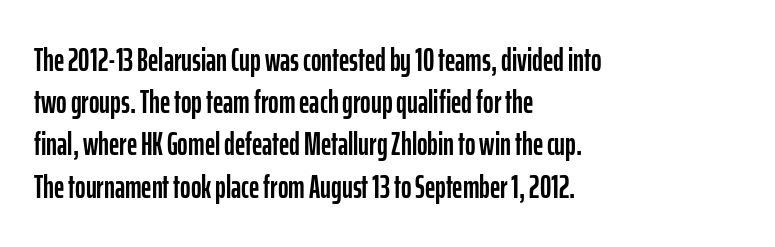
To sum up the face: it is a sans, with no serifs. The foot of each line stays bare and open. Where is the straight margin? On the left. How would I describe the line gaps? Plain and ordinary. Honestly, the letter spacing is just normal — you wouldn't notice it. Proportional: the letters do not fall into vertical columns.
